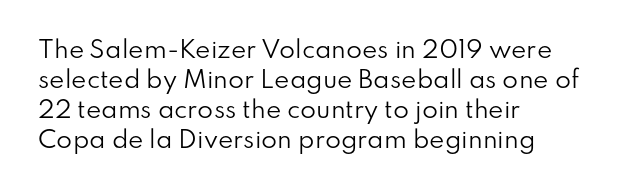
The lines are quadded left. The font sits on the lighter half of the weight spectrum, regular included. Tracking here is standard; glyphs follow each other at the usual distance. Italic? Not at all — the glyphs are vertical. Rule under the text: the space is simply empty.
